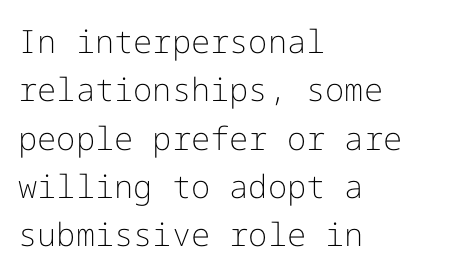
{"serif": "no", "italic": "no", "bold": "no", "weight": "light", "width": "normal", "stroke_contrast": "low", "x_height": "medium", "underline": "no", "align": "left", "line_spacing": "normal", "line_spacing_ratio": 1.51, "letter_spacing": "normal", "letter_spacing_em": 0.0, "glyph_px": 32}
